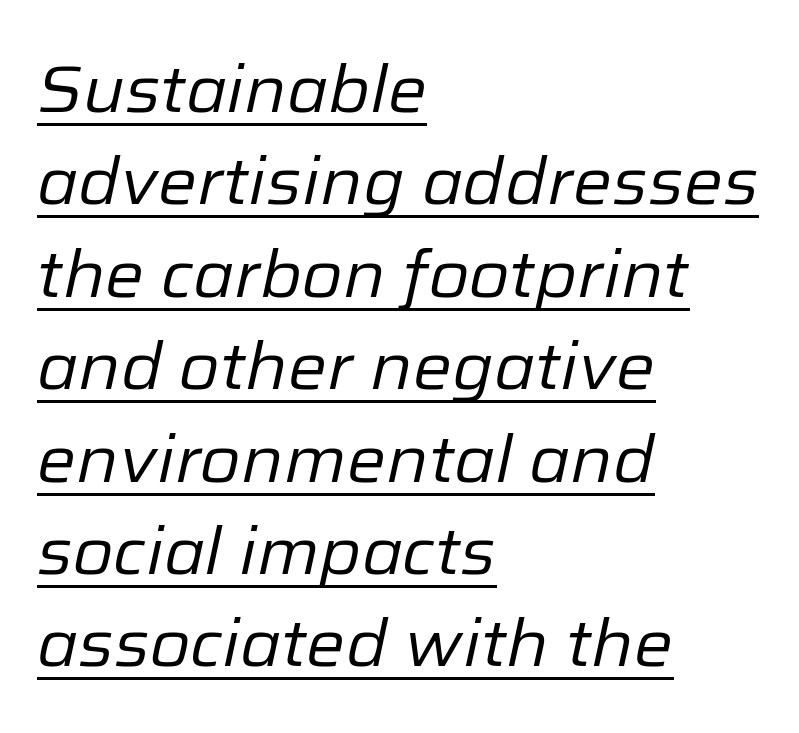
A student would call this left alignment; a typographer would say flush left, rag right. These lines sit exactly where default settings would place them. The font sits on the lighter half of the weight spectrum, regular included. What decoration does the sample have? An underline.
